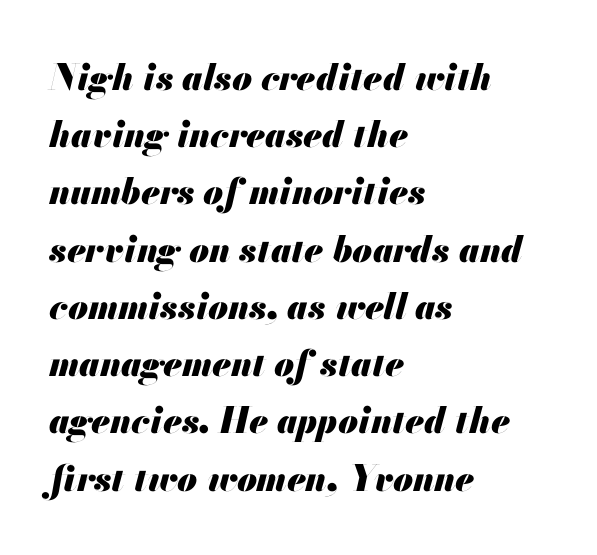
Characters follow at the spacing the type designer built in. On the weight axis this lands at bold, roughly 700. Glance below the letters and you will spot only blank space. Leftover space on each line is placed entirely after the last word.
